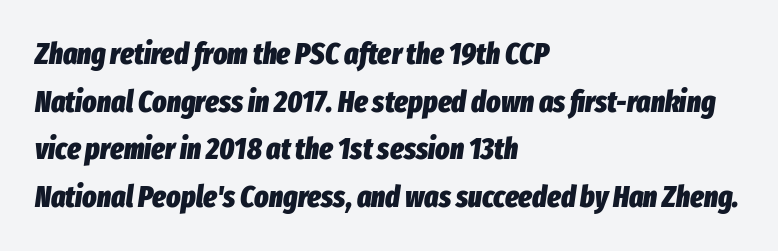
{"italic": "yes", "lean": "right", "slant_degrees": 8, "bold": "yes", "weight": "heavy", "width": "condensed", "stroke_contrast": "low", "x_height": "medium", "monospaced": "no", "underline": "no", "align": "left", "line_spacing": "normal", "line_spacing_ratio": 1.59, "letter_spacing": "normal", "letter_spacing_em": 0.0, "glyph_px": 30}
